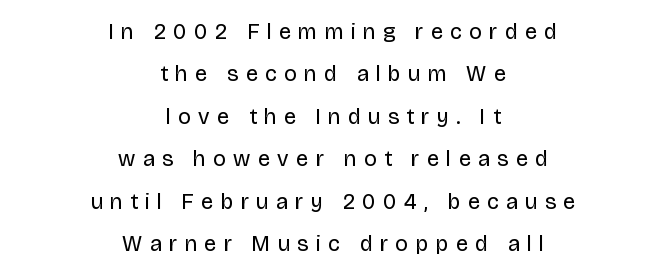
The glyphs are unaccompanied by any horizontal stroke below them. The line-height multiplier appears high, well above default. Letters have the restrained weight of plain body copy at most. Loose tracking; the words dissolve into strings of separated letters. Unlike italic type, these characters show no tilt at all. Notice how the passage keeps no hard edge, just a central spine.
